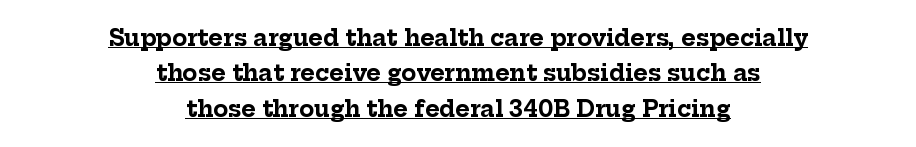
Q: Is the text bold? A: Yes.
Q: Is the text italic (slanted)? A: No, it is upright.
Q: Is the text underlined? A: Yes.
Q: How is the paragraph aligned? A: Centered.
Q: Is the spacing between letters normal or unusually wide? A: Normal.
Q: Is the spacing between lines tight, normal or loose? A: Normal.
